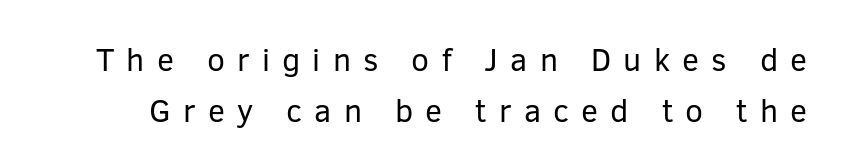
{"serif": "no", "italic": "no", "bold": "no", "weight": "regular", "width": "normal", "stroke_contrast": "low", "x_height": "medium", "monospaced": "no", "underline": "no", "line_spacing": "normal", "line_spacing_ratio": 1.59, "letter_spacing": "wide", "letter_spacing_em": 0.38, "glyph_px": 32}
